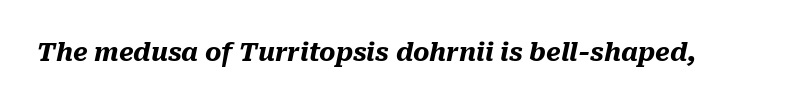
Q: Is the text bold? A: Yes.
Q: Is the text italic (slanted)? A: Yes, it leans right by about 10 degrees.
Q: Is the text underlined? A: No.
Q: Is the spacing between letters normal or unusually wide? A: Normal.
